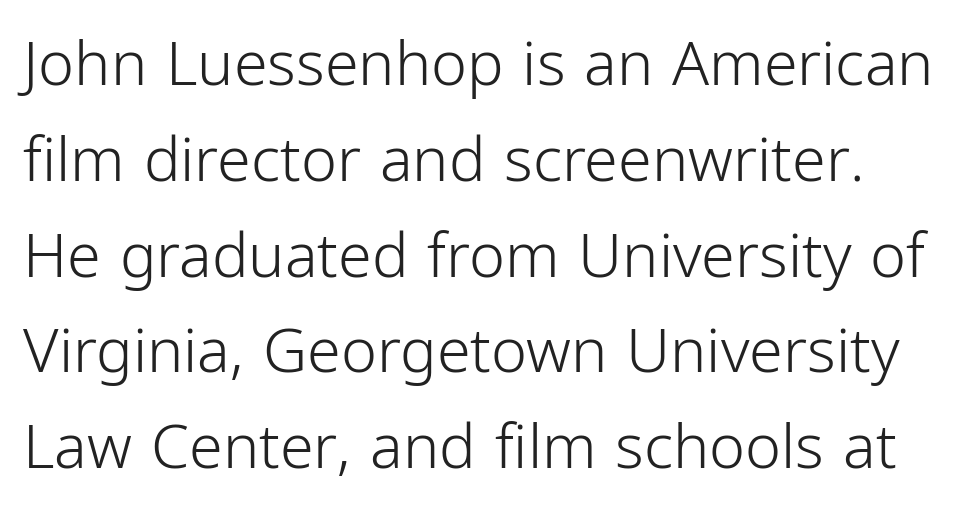
Words float on clear page, feet unadorned. Spacing between characters is what you'd get straight out of the box. What's the leading like? Ordinary, nothing unusual. Do the letters lean? They stand straight.
